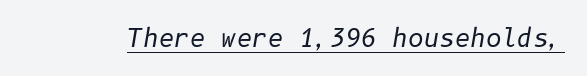
Think standard paragraph weight, or any step lighter than that. Notice how the stems are inclined rather than vertical — that's the hallmark of italics. The letters sit at their default tracking, neither squeezed nor spread. Check the space under the baseline: a stroke is drawn there.
